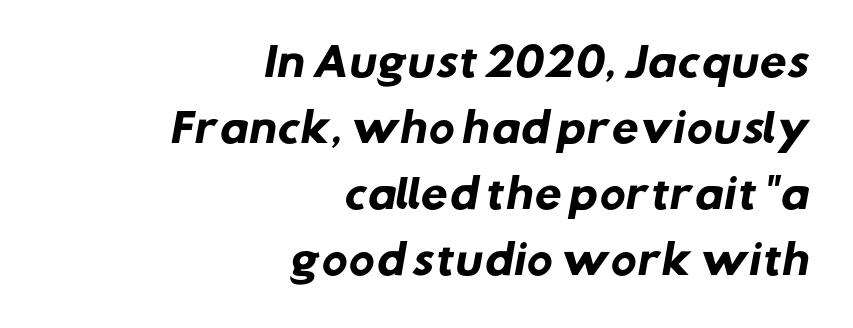
{"serif": "no", "bold": "yes", "weight": "heavy", "width": "normal", "stroke_contrast": "low", "x_height": "medium", "monospaced": "no", "underline": "no", "align": "right", "line_spacing": "normal", "line_spacing_ratio": 1.69, "letter_spacing": "normal", "letter_spacing_em": 0.0, "glyph_px": 39}
